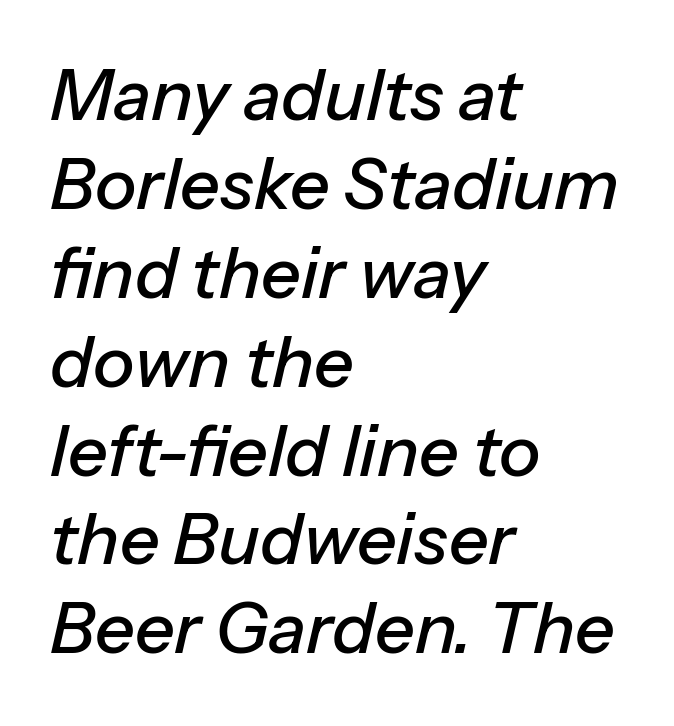
The image shows 70 px text type, italic (leaning right); set left-aligned, normal line spacing (1.27x), normal letter spacing, not underlined; low stroke contrast and a medium x-height.
